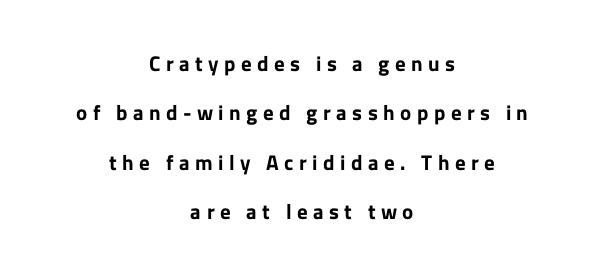
You could fit nearly another row in the gap between these rows. Rendered with straight, roman letterforms. The face used here has the dense, thick strokes of a bold. Alignment: centered. You could only call the tracking loose — the letters float apart.
